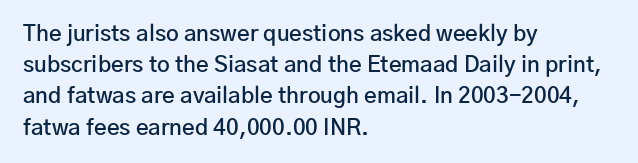
Q: Is the text bold? A: Semi-bold.
Q: Is the text italic (slanted)? A: No, it is upright.
Q: Is the text underlined? A: No.
Q: How is the paragraph aligned? A: Left-aligned.
Q: Is the spacing between letters normal or unusually wide? A: Normal.
Q: Is the spacing between lines tight, normal or loose? A: Normal.
